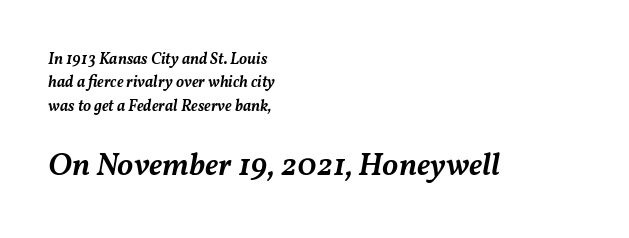
The image shows 32 px semibold type, italic (leaning right); set left-aligned, normal line spacing (1.46x), normal letter spacing, not underlined; the second (bottom) block is 2.0x larger; medium stroke contrast and a medium x-height.
